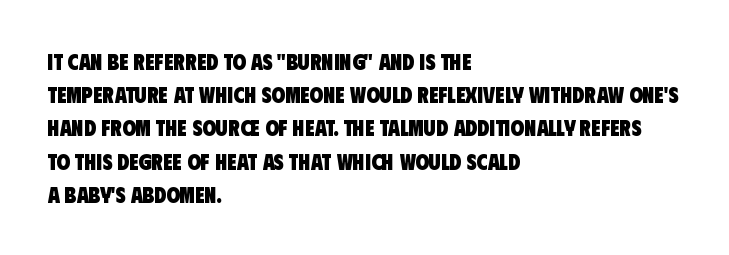
The image shows 22 px bold type; set left-aligned, normal line spacing (1.51x), normal letter spacing, not underlined.
